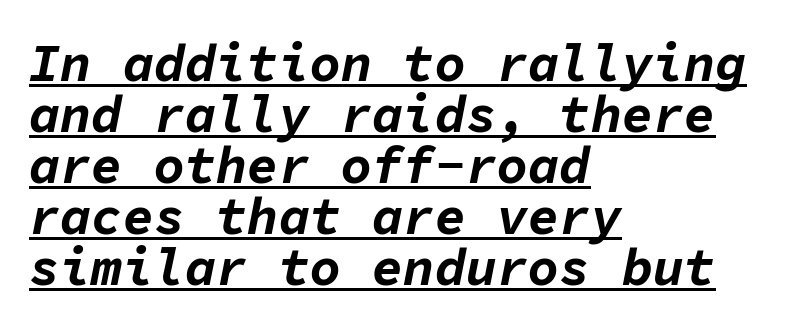
Note the uniform advance width — an 'i' takes as much space as an 'm'. There is no visible air inserted between adjacent glyphs. This is underlined copy, the kind a proofreader might mark for attention. The glyphs look as if they've been sheared to an angle.
